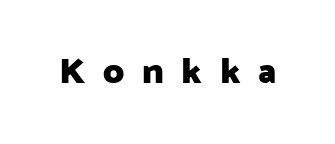
The image shows 36 px heavy sans-serif type, upright; set unusually wide letter spacing (+0.49 em), not underlined; low stroke contrast and a medium x-height.
